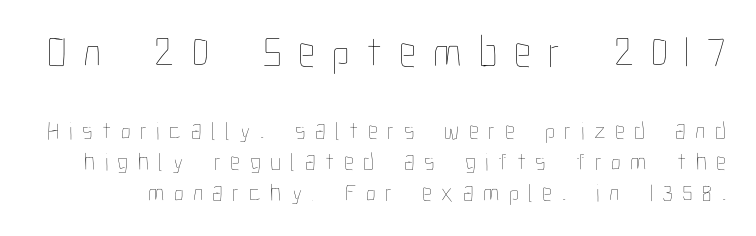
The area under the type is left untouched. Here the designer chose a conventional face with non-uniform glyph widths. Is there any slant? The stems are plumb. Glyph-to-glyph distance is far greater than everyday printed text. Summary of weight: not heavy and not bold. Note: larger setting up top, smaller setting below.
